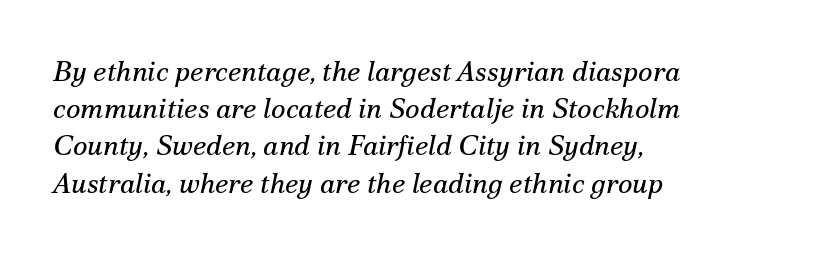
Q: Is the text bold? A: No.
Q: Is the text italic (slanted)? A: Yes, it leans right by about 12 degrees.
Q: Is the typeface a serif or a sans-serif typeface? A: Serif.
Q: Is the text underlined? A: No.
Q: How is the paragraph aligned? A: Left-aligned.
Q: Is the spacing between letters normal or unusually wide? A: Normal.
Q: Is the spacing between lines tight, normal or loose? A: Normal.
Q: Width (condensed, normal, or wide)? A: Normal.
Q: Stroke contrast? A: Medium.
Q: x-height? A: Small.
Q: Monospaced? A: No.
